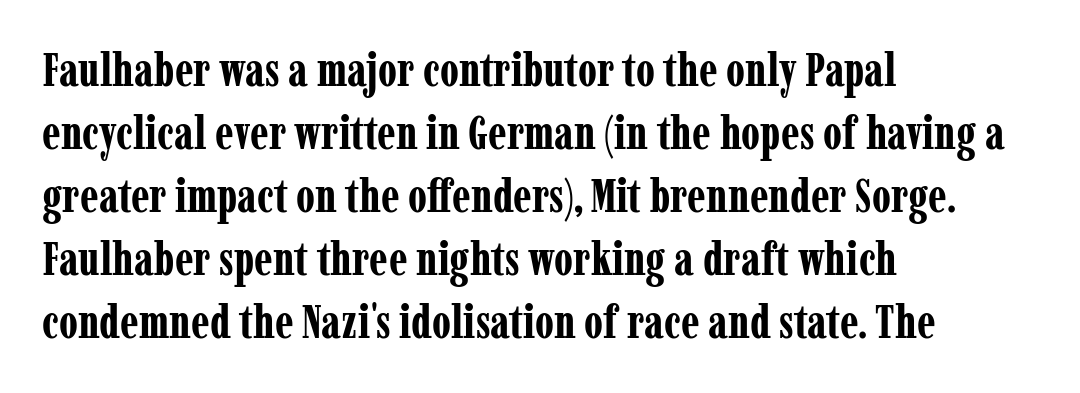
The image shows 46 px bold, condensed serif type, upright; set left-aligned, normal line spacing (1.37x), normal letter spacing, not underlined; low stroke contrast and a medium x-height.
